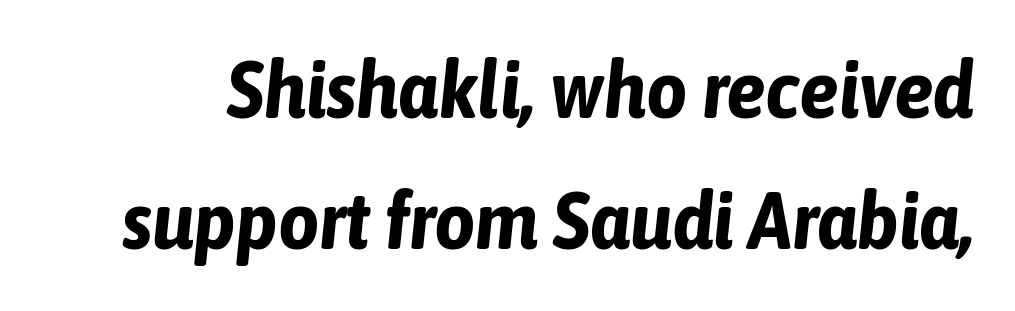
The gap between lines stays unmarked. There is no visible air inserted between adjacent glyphs. Typographic density is high because the face is bold. The face used here has a pronounced slope to its letters.
